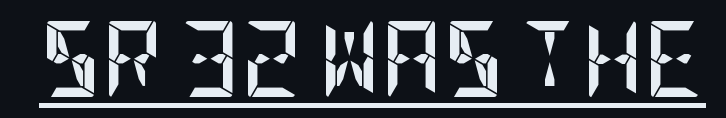
The image shows 76 px semibold, condensed sans-serif type, upright; set normal letter spacing, underlined; low stroke contrast and a large x-height.
